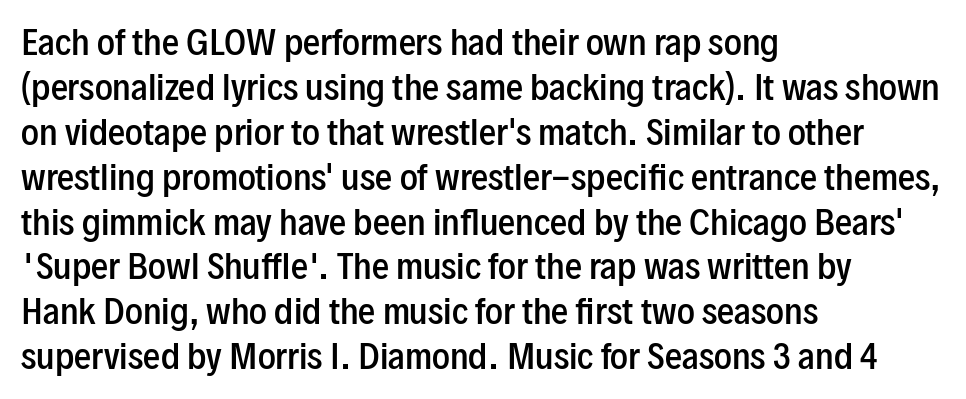
Students, this is semibold: more ink than regular, less than bold. The gaps between neighbouring characters are ordinary and unremarkable. The compositor pushed each line to the left boundary. The letters advance in unequal steps, a hallmark of proportional type. Successive baselines arrive at the customary interval. Anything drawn beneath the words? Only blank space.
